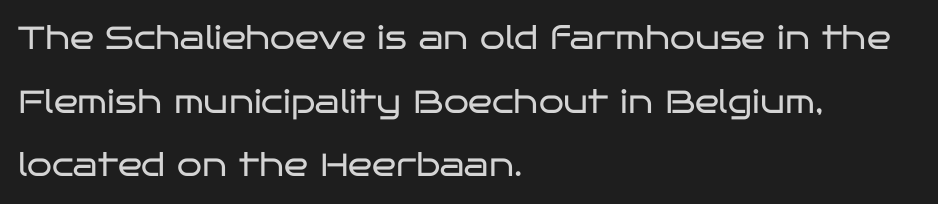
The image shows 32 px regular-weight, wide sans-serif type, upright; set left-aligned, loose line spacing (1.99x), normal letter spacing, not underlined; low stroke contrast and a large x-height.
